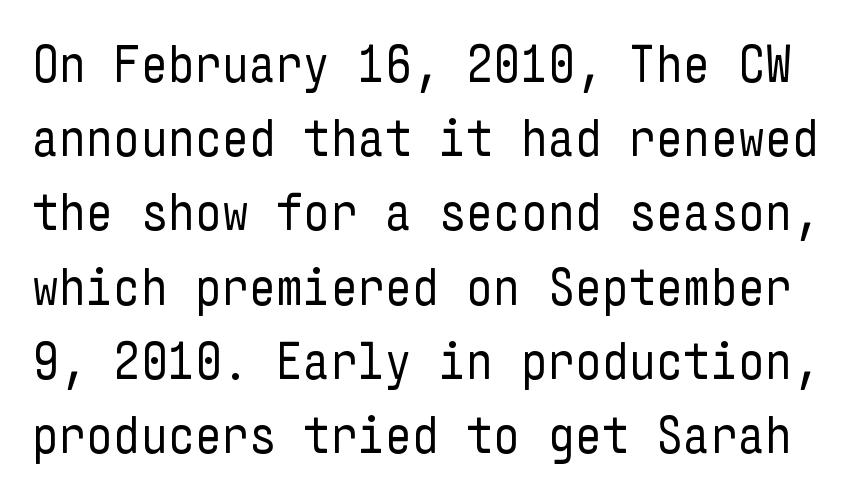
Leading: standard. The characters display no serif detailing; their extremities are plain. Every stem runs plumb, perpendicular to the baseline. The letterforms sit at book weight or below. Each row of text sits above clean, open space.
